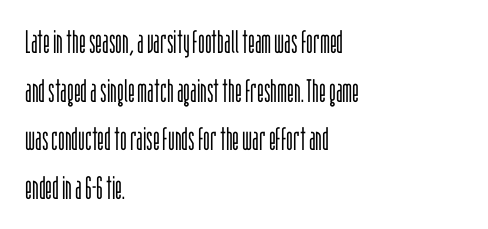
The image shows 32 px light, condensed sans-serif type, upright; set left-aligned, normal line spacing (1.52x), normal letter spacing, not underlined; low stroke contrast and a large x-height.
